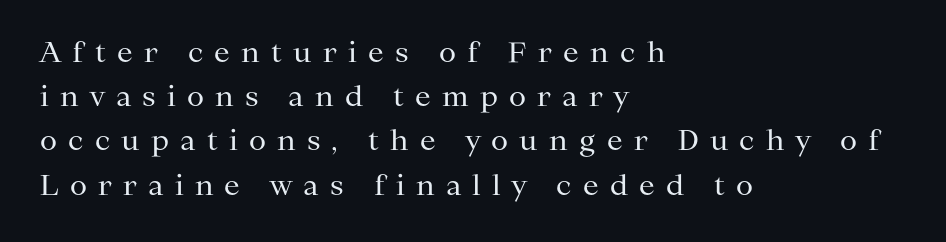
{"serif": "yes", "italic": "no", "bold": "no", "weight": "regular", "width": "normal", "stroke_contrast": "medium", "x_height": "medium", "monospaced": "no", "underline": "no", "align": "left", "line_spacing": "normal", "line_spacing_ratio": 1.58, "letter_spacing": "wide", "letter_spacing_em": 0.4, "glyph_px": 28}
